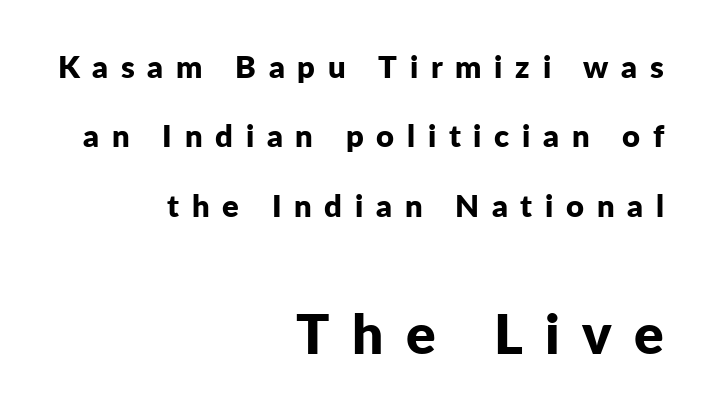
Q: Is the text bold? A: Yes.
Q: Is the text italic (slanted)? A: No, it is upright.
Q: Is the typeface a serif or a sans-serif typeface? A: Sans-serif.
Q: Is the text underlined? A: No.
Q: How is the paragraph aligned? A: Right-aligned.
Q: Is the spacing between letters normal or unusually wide? A: Unusually wide.
Q: Is the spacing between lines tight, normal or loose? A: Loose.
Q: Which block of text is set in a larger size, the first (top) or the second (bottom)? A: The second (bottom) one.
Q: Width (condensed, normal, or wide)? A: Normal.
Q: Stroke contrast? A: Low.
Q: x-height? A: Medium.
Q: Monospaced? A: No.
